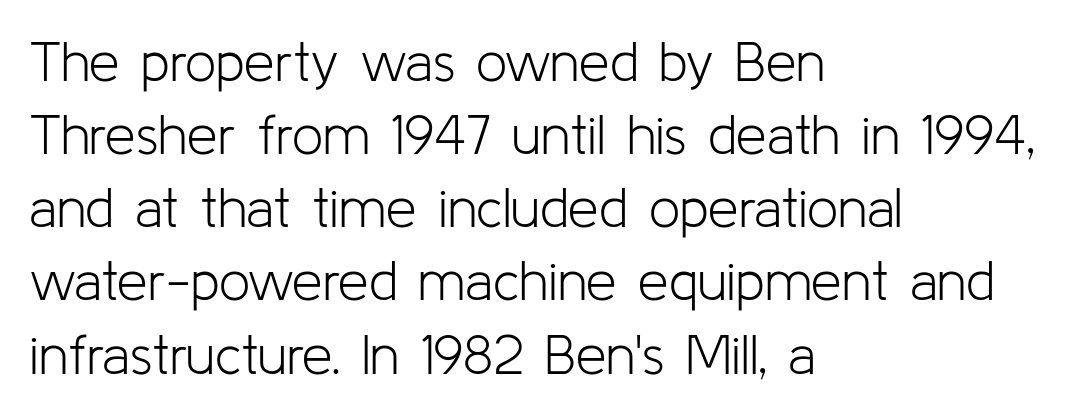
No italicization has been applied; the sample stays upright. The letters advance in unequal steps, a hallmark of proportional type. The gaps between neighbouring characters are ordinary and unremarkable. The ragged edge is on the right, which tells us the setting is flush left.
